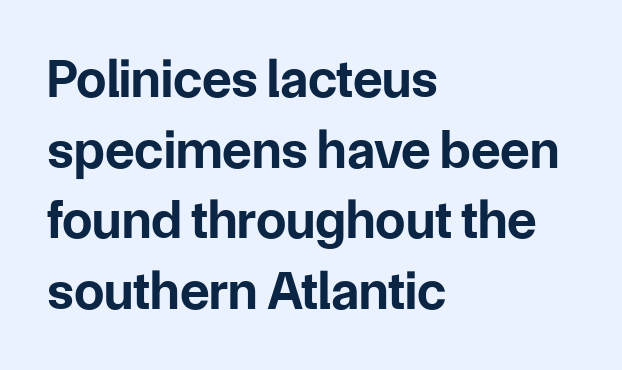
Tall strokes in this sample are plumb rather than angled. Line starts are locked; line ends wander. There is no visible air inserted between adjacent glyphs. Interline gaps are of average width in this sample. You can tell from the bare stems that sans-serif type was used.
